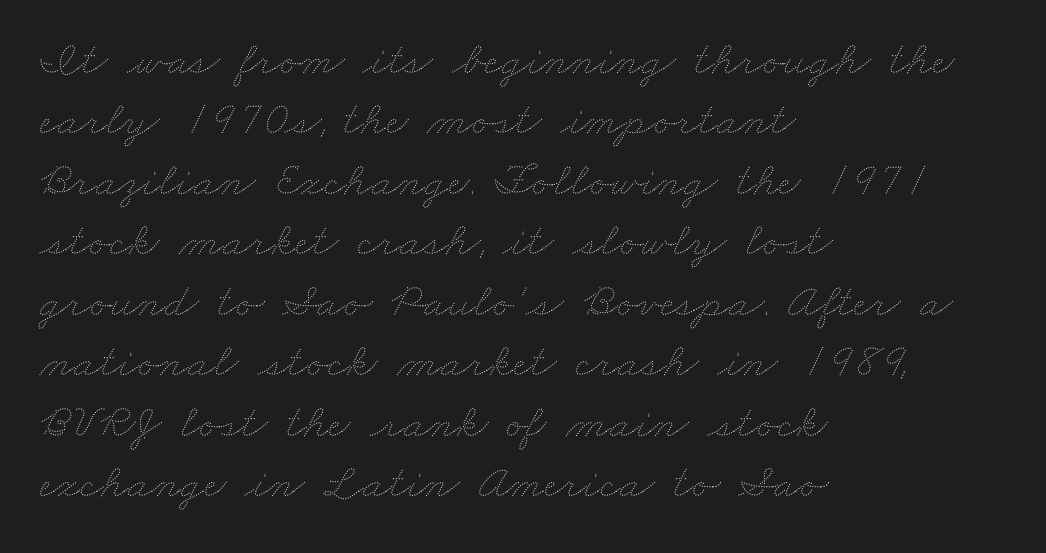
Q: Is the text bold? A: No.
Q: Is the text underlined? A: No.
Q: How is the paragraph aligned? A: Left-aligned.
Q: Is the spacing between letters normal or unusually wide? A: Normal.
Q: Is the spacing between lines tight, normal or loose? A: Normal.
Q: Width (condensed, normal, or wide)? A: Wide.
Q: Stroke contrast? A: Medium.
Q: x-height? A: Small.
Q: Monospaced? A: No.
